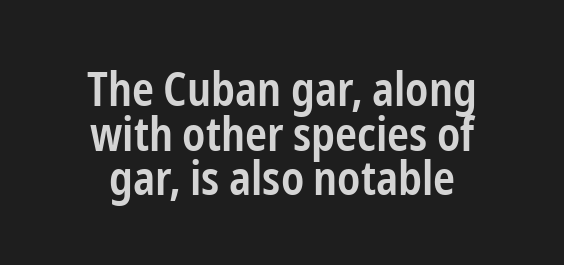
Q: Is the text bold? A: Semi-bold.
Q: Is the text italic (slanted)? A: No, it is upright.
Q: Is the typeface a serif or a sans-serif typeface? A: Sans-serif.
Q: Is the text underlined? A: No.
Q: How is the paragraph aligned? A: Centered.
Q: Is the spacing between letters normal or unusually wide? A: Normal.
Q: Is the spacing between lines tight, normal or loose? A: Tight.
Q: Width (condensed, normal, or wide)? A: Condensed.
Q: Stroke contrast? A: Low.
Q: x-height? A: Medium.
Q: Monospaced? A: No.
